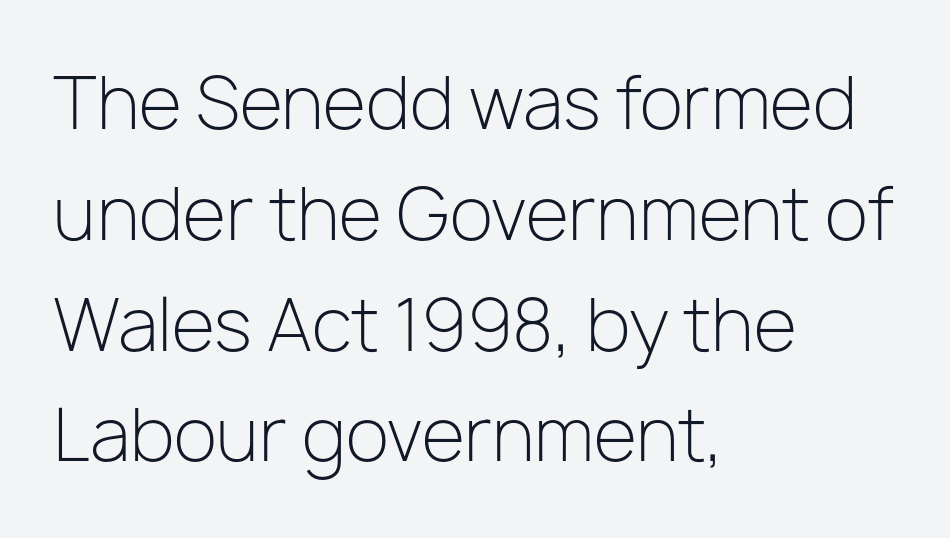
The face used here is a sans, in the tradition of grotesques and geometrics. In terms of letterspacing, this is plain default setting. Spacing verdict: proportional, widths tailored to each character. These lines stack with their left ends in a neat column. Nobody drew a line under any word here. The letters stand upright; this is a roman face.
